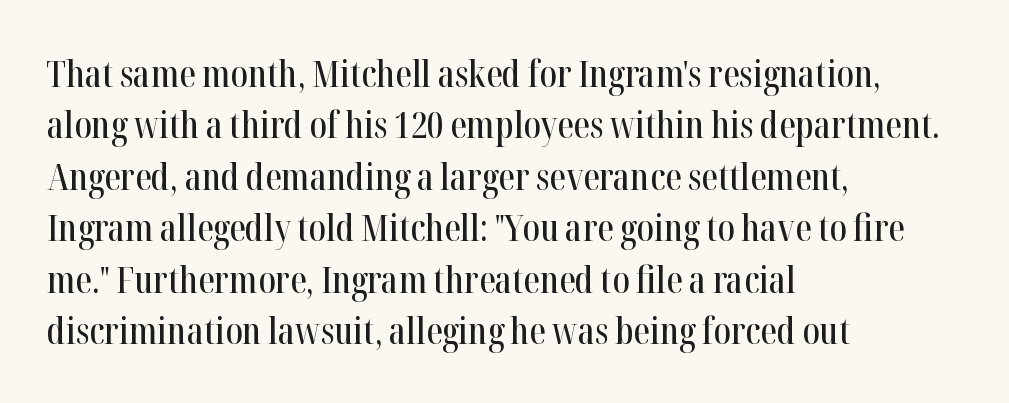
The image shows 37 px condensed serif type, upright; set left-aligned, normal line spacing (1.39x), normal letter spacing, not underlined; high stroke contrast and a medium x-height.
